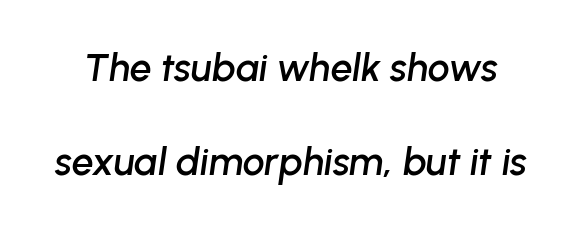
The image shows 39 px text type, italic (leaning right); set loose line spacing (2.41x), normal letter spacing, not underlined; low stroke contrast and a medium x-height.
